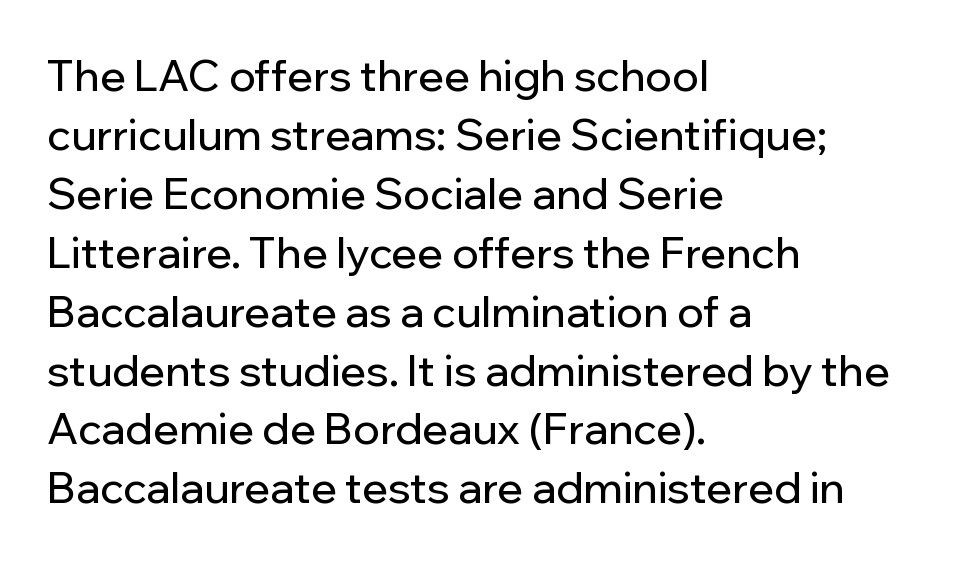
Q: Is the text italic (slanted)? A: No, it is upright.
Q: Is the typeface a serif or a sans-serif typeface? A: Sans-serif.
Q: Is the text underlined? A: No.
Q: How is the paragraph aligned? A: Left-aligned.
Q: Is the spacing between letters normal or unusually wide? A: Normal.
Q: Is the spacing between lines tight, normal or loose? A: Normal.
Q: Width (condensed, normal, or wide)? A: Normal.
Q: Stroke contrast? A: Low.
Q: x-height? A: Medium.
Q: Monospaced? A: No.
